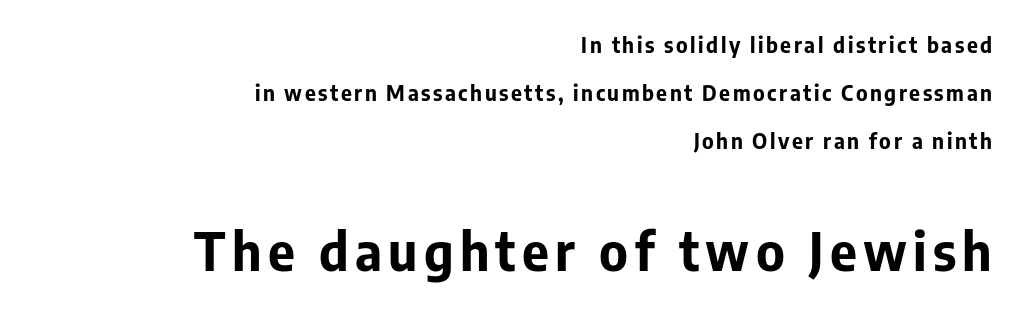
The image shows 52 px bold sans-serif type, upright; set right-aligned, loose line spacing (2.29x), not underlined; the second (bottom) block is 2.48x larger; low stroke contrast and a medium x-height.
